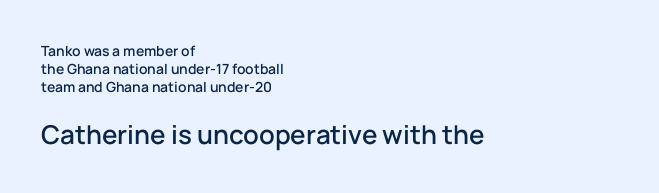
{"italic": "no", "underline": "no", "align": "left", "line_spacing": "normal", "line_spacing_ratio": 1.29, "letter_spacing": "normal", "letter_spacing_em": 0.0, "larger_block": "second", "size_ratio": 1.86, "glyph_px": 26}
